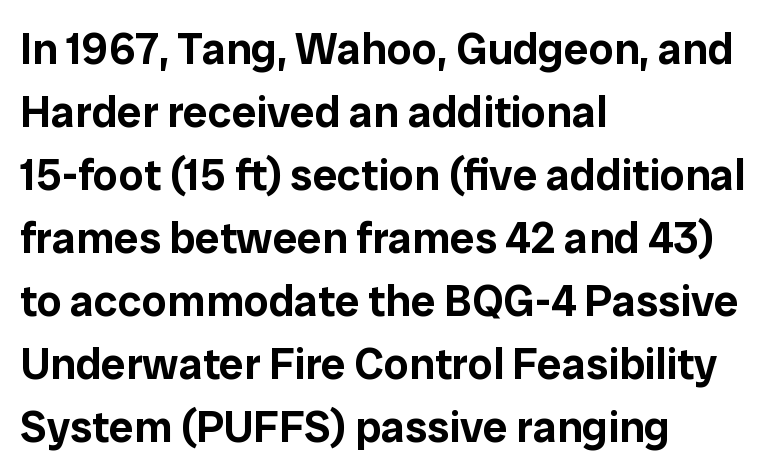
Q: Is the text italic (slanted)? A: No, it is upright.
Q: Is the typeface a serif or a sans-serif typeface? A: Sans-serif.
Q: Is the text underlined? A: No.
Q: How is the paragraph aligned? A: Left-aligned.
Q: Is the spacing between letters normal or unusually wide? A: Normal.
Q: Is the spacing between lines tight, normal or loose? A: Normal.
Q: Width (condensed, normal, or wide)? A: Normal.
Q: Stroke contrast? A: Low.
Q: x-height? A: Medium.
Q: Monospaced? A: No.
